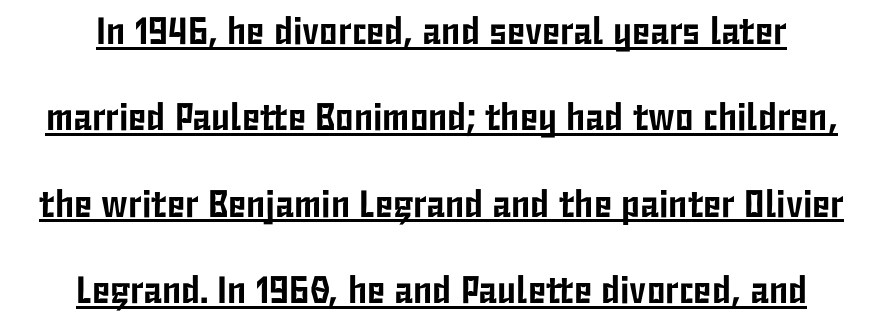
The image shows 38 px condensed sans-serif type, upright; set loose line spacing (2.27x), normal letter spacing, underlined; low stroke contrast and a medium x-height.
